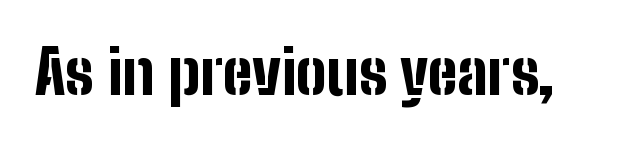
The image shows 61 px bold, condensed sans-serif type, upright; set normal letter spacing, not underlined; low stroke contrast and a medium x-height.
